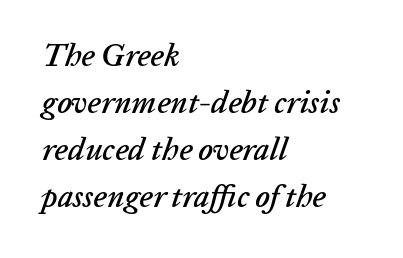
The image shows 31 px text type, italic (leaning right); set left-aligned, normal line spacing (1.52x), normal letter spacing, not underlined; low stroke contrast and a medium x-height.
